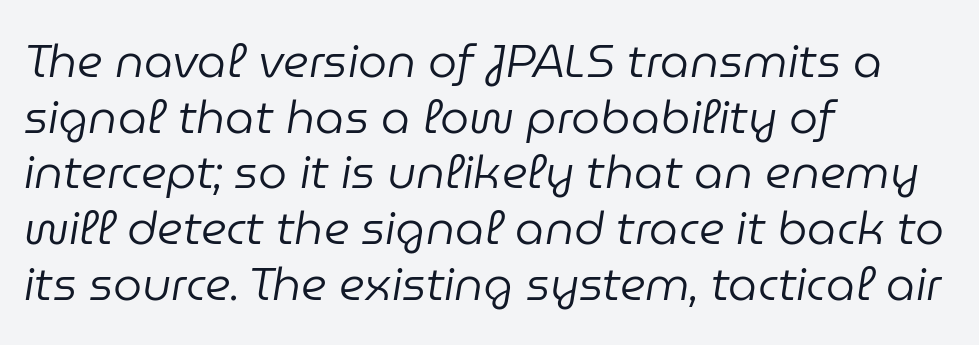
Q: Is the text bold? A: No.
Q: Is the text italic (slanted)? A: Yes, it leans right by about 9 degrees.
Q: Is the text underlined? A: No.
Q: How is the paragraph aligned? A: Left-aligned.
Q: Is the spacing between letters normal or unusually wide? A: Normal.
Q: Width (condensed, normal, or wide)? A: Normal.
Q: Stroke contrast? A: Low.
Q: x-height? A: Medium.
Q: Monospaced? A: No.
